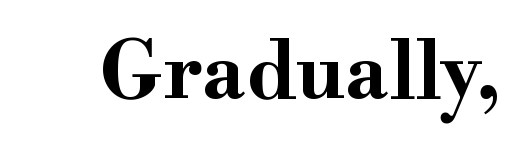
Q: Is the text bold? A: Yes.
Q: Is the text italic (slanted)? A: No, it is upright.
Q: Is the typeface a serif or a sans-serif typeface? A: Serif.
Q: Is the text underlined? A: No.
Q: Is the spacing between letters normal or unusually wide? A: Normal.
Q: Width (condensed, normal, or wide)? A: Wide.
Q: Stroke contrast? A: High.
Q: x-height? A: Small.
Q: Monospaced? A: No.
